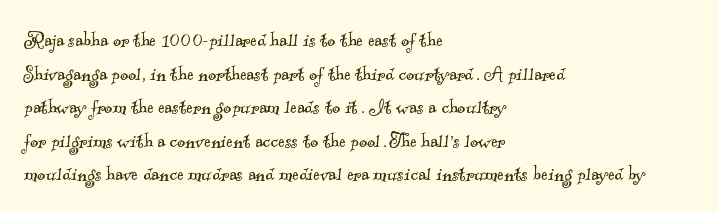
Horizontal alignment here is leftward, the default for most running prose. Weight: in the light-to-regular range. The glyphs are unaccompanied by any horizontal stroke below them. The lines sit at an ordinary, default distance from one another. Standard letterfit; no display-style spreading of the glyphs.
